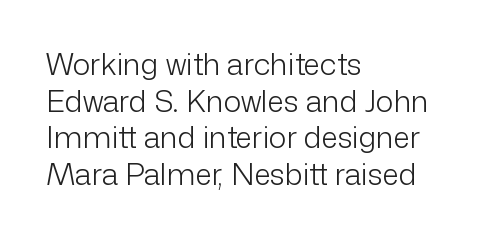
Q: Is the text bold? A: No.
Q: Is the text italic (slanted)? A: No, it is upright.
Q: Is the typeface a serif or a sans-serif typeface? A: Sans-serif.
Q: Is the text underlined? A: No.
Q: How is the paragraph aligned? A: Left-aligned.
Q: Is the spacing between letters normal or unusually wide? A: Normal.
Q: Width (condensed, normal, or wide)? A: Normal.
Q: Stroke contrast? A: Low.
Q: x-height? A: Medium.
Q: Monospaced? A: No.
